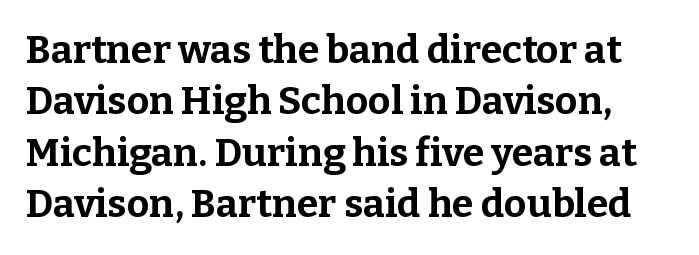
The image shows 39 px bold serif type, upright; set normal line spacing (1.32x), normal letter spacing, not underlined; low stroke contrast and a medium x-height.
